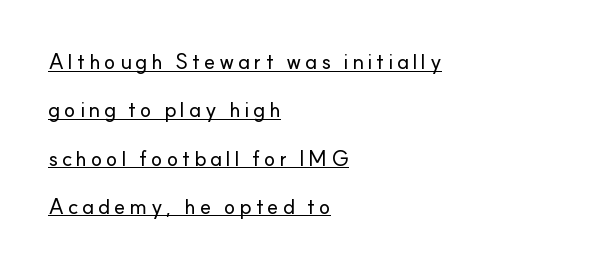
{"italic": "no", "underline": "yes", "align": "left", "line_spacing": "loose", "line_spacing_ratio": 2.3, "glyph_px": 21}
